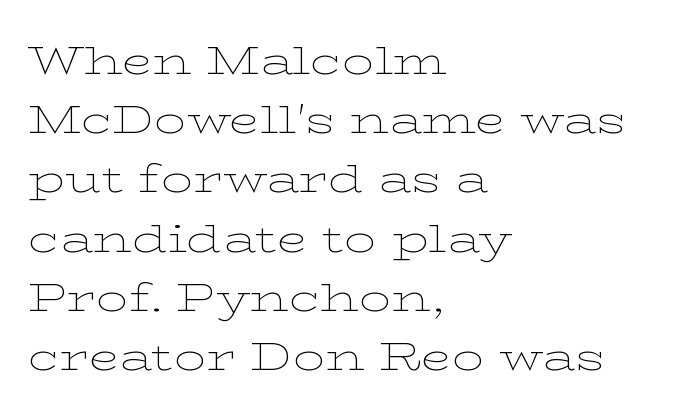
The image shows 40 px thin, wide serif type, upright; set left-aligned, normal line spacing (1.48x), normal letter spacing, not underlined; low stroke contrast and a medium x-height.
